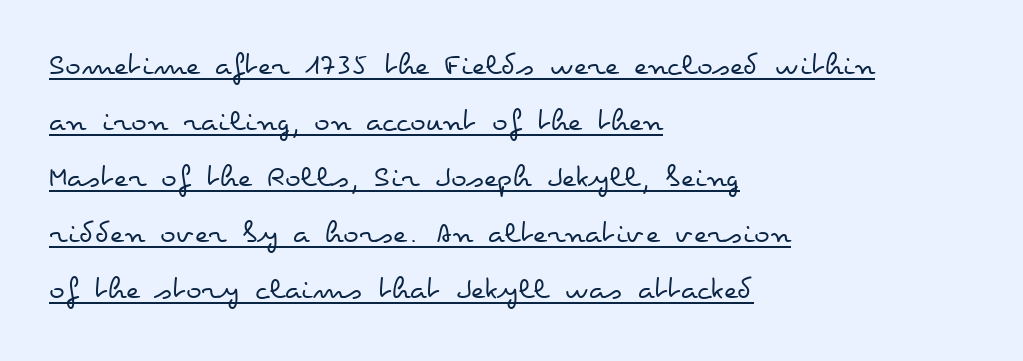
The image shows 33 px regular-weight, wide type, upright; set left-aligned, normal line spacing (1.7x), normal letter spacing, underlined; low stroke contrast and a small x-height.
